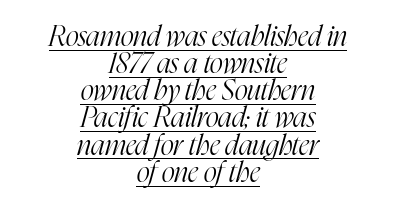
The image shows 28 px light, condensed serif type, italic (leaning right); set centered, tight line spacing (0.97x), normal letter spacing, underlined; high stroke contrast and a medium x-height.
